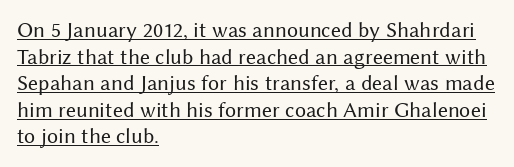
{"italic": "no", "bold": "no", "underline": "yes", "align": "left", "line_spacing_ratio": 1.21, "letter_spacing": "normal", "letter_spacing_em": 0.0, "glyph_px": 22}
